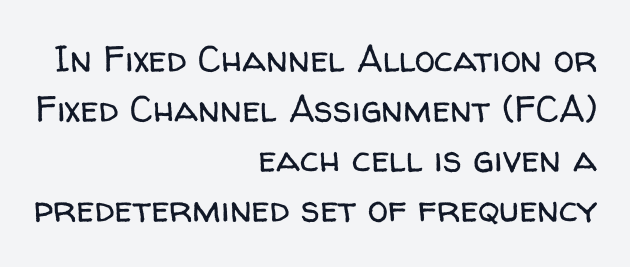
Is this a fixed-width face? No — the glyphs have proportional, varying widths. A clean baseline with only descenders dipping below it. One-word summary of the alignment: right. Short note: letters normally spaced.
